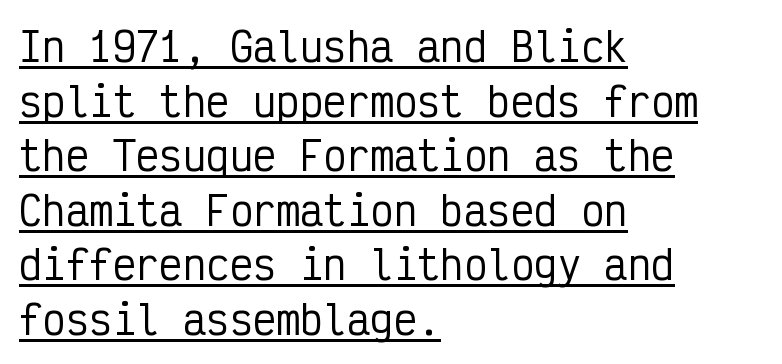
The lines sit at an ordinary, default distance from one another. These lines are rendered in a fixed-pitch font. These lines were composed using upright roman letters. Line beginnings align vertically; line endings do not. This sample carries an underscore along the baseline area.
